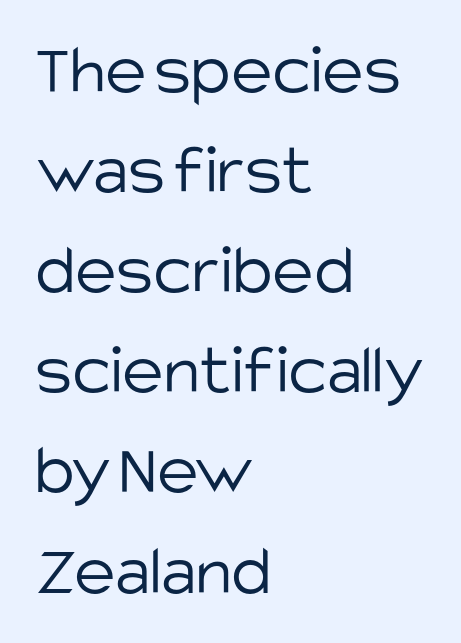
Type style note: lacks serifs. Is this a heavy cut? Hardly; it is regular or lighter. Beneath every word, the page is bare. Interline gaps are of average width in this sample. Note the varied advance widths — an 'i' is clearly narrower than an 'm'. In terms of letterspacing, this is plain default setting.
